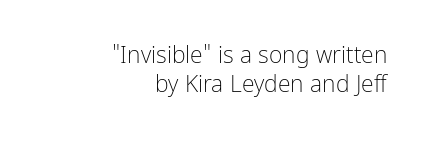
{"italic": "no", "bold": "no", "underline": "no", "align": "right", "line_spacing": "normal", "line_spacing_ratio": 1.27, "letter_spacing": "normal", "letter_spacing_em": 0.0, "glyph_px": 23}
